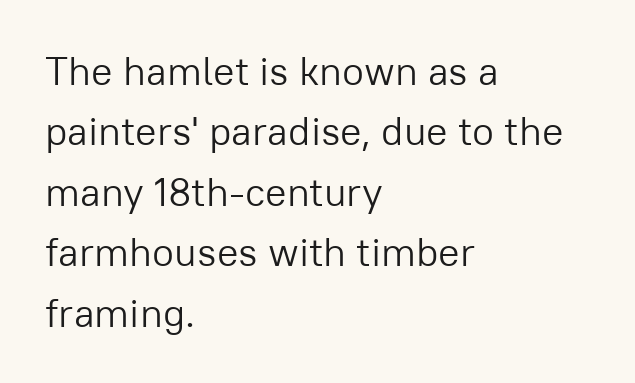
Q: Is the text bold? A: No.
Q: Is the text italic (slanted)? A: No, it is upright.
Q: Is the typeface a serif or a sans-serif typeface? A: Sans-serif.
Q: Is the text underlined? A: No.
Q: How is the paragraph aligned? A: Left-aligned.
Q: Is the spacing between letters normal or unusually wide? A: Normal.
Q: Is the spacing between lines tight, normal or loose? A: Normal.
Q: Width (condensed, normal, or wide)? A: Normal.
Q: Stroke contrast? A: Low.
Q: x-height? A: Medium.
Q: Monospaced? A: No.
